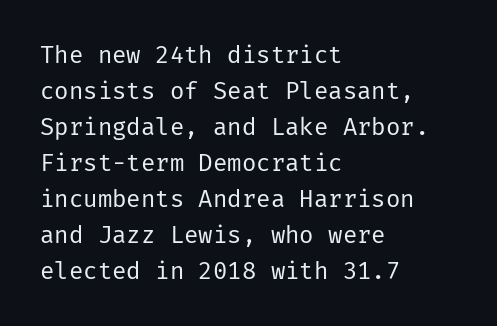
There is no visible air inserted between adjacent glyphs. The rendering anchors every line to the left-hand side. Counters stay open thanks to moderate or lighter strokes. Is there much room between lines? A standard amount, neither cramped nor airy. Type without underlining.
